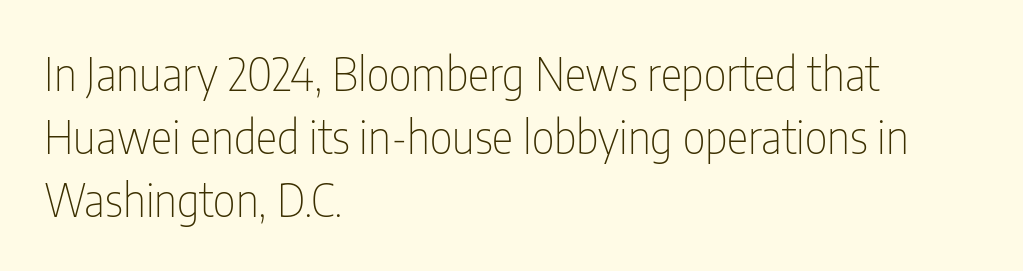
The image shows 45 px thin, condensed sans-serif type, upright; set left-aligned, normal line spacing (1.4x), normal letter spacing, not underlined; low stroke contrast and a medium x-height.
